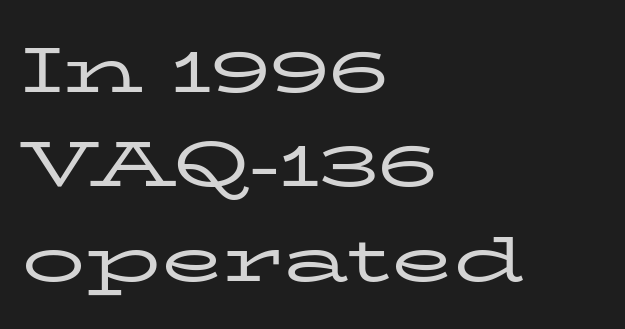
Is there much room between lines? A standard amount, neither cramped nor airy. No heavy texture on the line: the type isn't bold. Words appear dense and cohesive because spacing is normal. Examine the stroke ends and you'll spot serifs. Only glyphs here, with clear space below each row.
